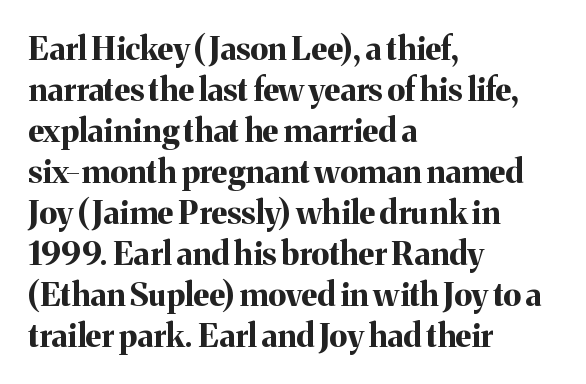
{"serif": "yes", "italic": "no", "bold": "yes", "weight": "bold", "width": "normal", "stroke_contrast": "medium", "x_height": "medium", "monospaced": "no", "underline": "no", "align": "left", "line_spacing": "normal", "line_spacing_ratio": 1.28, "letter_spacing": "normal", "letter_spacing_em": 0.0, "glyph_px": 32}
